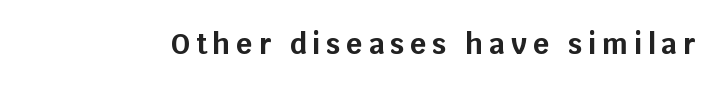
Has an underline been added? It has not. Each glyph is drawn with heavy, bold strokes. Type style note: lacks serifs. These lines are rendered in a variable-pitch font. Posture: upright roman. Loose tracking; the words dissolve into strings of separated letters.
